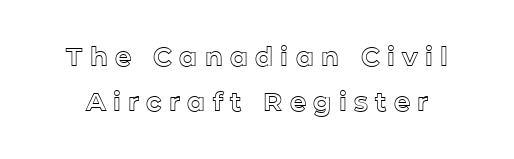
What stands out about the letter spacing? Its width — letters are far apart. The zone under the glyphs is completely vacant. The letters stand straight up with perfectly vertical stems.
